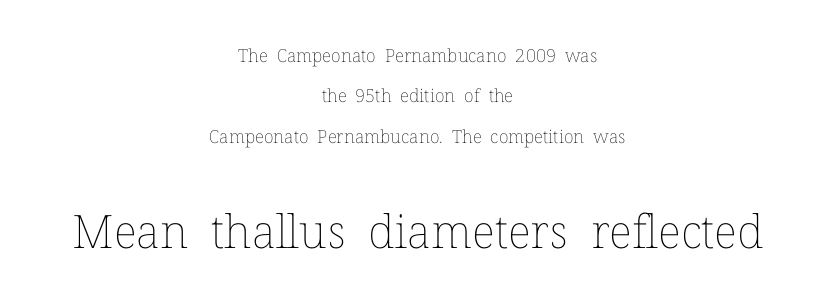
The font's upright variant was chosen for this text. Letters have the restrained weight of plain body copy at most. The string is rendered with underlining switched off. Each word holds together tightly as a unit, with standard inter-letter gaps. Looks like regular typesetting: each glyph gets only the width it needs.
